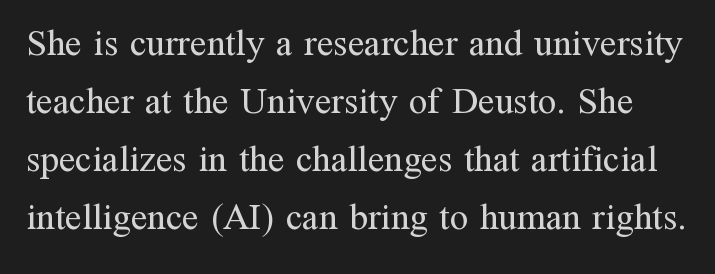
This sample uses a serif face. No italicization has been applied; the sample stays upright. The typesetting does not lean heavy: it is not bold. Rows of type keep a routine distance in the vertical direction.
